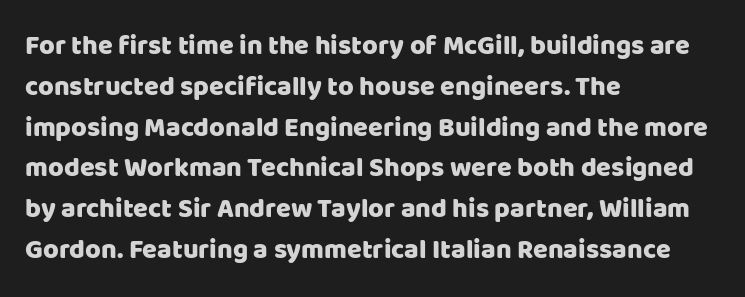
Q: Is the text italic (slanted)? A: No, it is upright.
Q: Is the text underlined? A: No.
Q: How is the paragraph aligned? A: Left-aligned.
Q: Is the spacing between letters normal or unusually wide? A: Normal.
Q: Is the spacing between lines tight, normal or loose? A: Normal.
